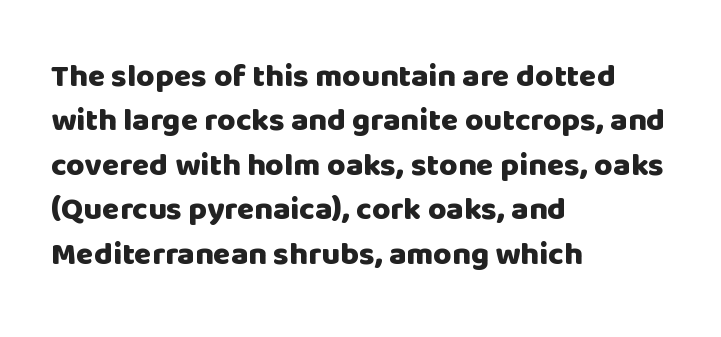
Regarding serifs, this sample does without them. Spacing between characters is what you'd get straight out of the box. The rendering uses a moderate line-height, typical for paragraphs. I'd describe the lettering as bold — thick and assertive.
